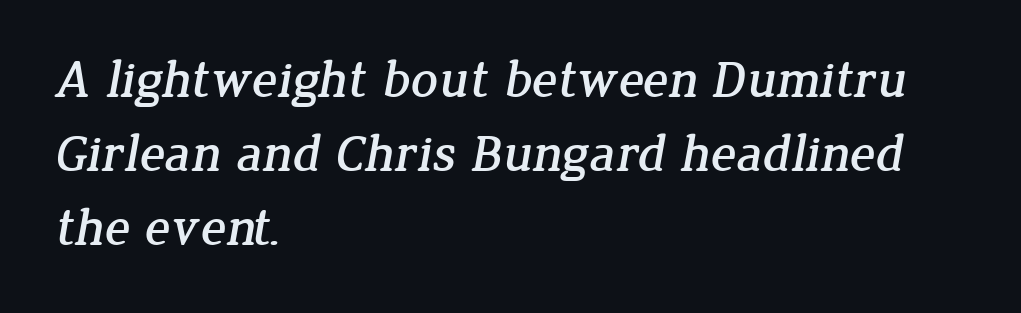
{"serif": "yes", "width": "normal", "stroke_contrast": "low", "x_height": "medium", "monospaced": "no", "underline": "no", "align": "left", "line_spacing": "normal", "line_spacing_ratio": 1.4, "letter_spacing": "normal", "letter_spacing_em": 0.0, "glyph_px": 53}
